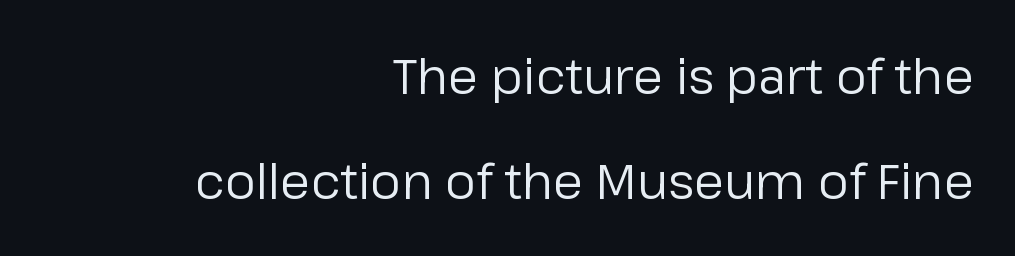
Widely set lines give the paragraph a tall, airy silhouette. Only glyphs here, with clear space below each row. The letters look calm and open, with moderate or lighter stems. You could not count columns in this text — the font is proportionally spaced.
